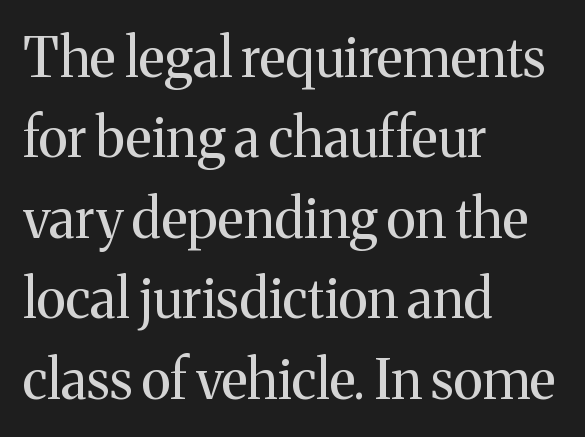
{"serif": "yes", "italic": "no", "bold": "no", "weight": "regular", "width": "normal", "stroke_contrast": "medium", "x_height": "medium", "monospaced": "no", "underline": "no", "align": "left", "line_spacing": "normal", "line_spacing_ratio": 1.49, "letter_spacing": "normal", "letter_spacing_em": 0.0, "glyph_px": 54}
